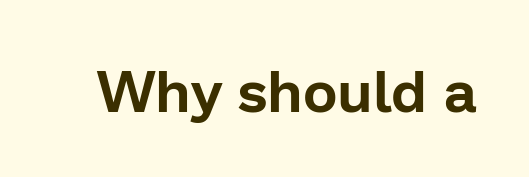
The image shows 59 px sans-serif type, upright; set normal letter spacing, not underlined; low stroke contrast and a medium x-height.
